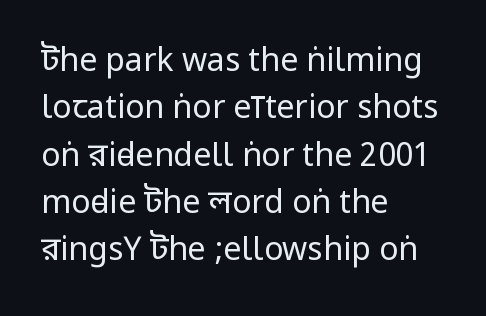
The image shows 32 px regular-weight, condensed sans-serif type, upright; set left-aligned, normal line spacing (1.48x), normal letter spacing, not underlined; low stroke contrast.
